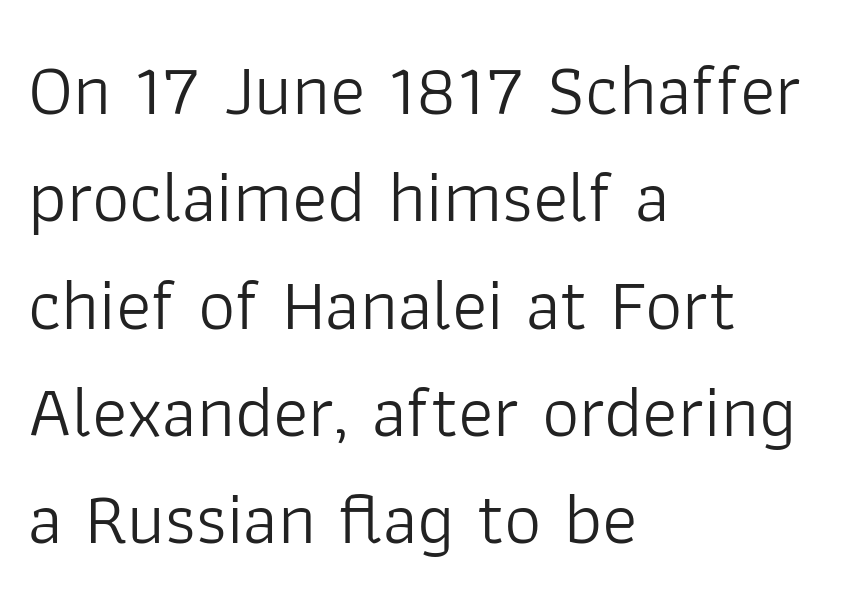
{"serif": "no", "italic": "no", "bold": "no", "weight": "light", "width": "normal", "stroke_contrast": "low", "x_height": "medium", "monospaced": "no", "underline": "no", "align": "left", "line_spacing": "normal", "line_spacing_ratio": 1.45, "letter_spacing": "normal", "letter_spacing_em": 0.0, "glyph_px": 74}
